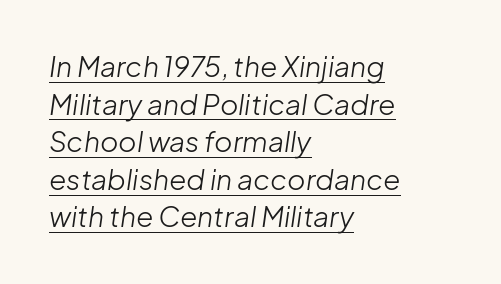
Is the type slanted? Yes — the strokes lean at a clear angle. The letters advance in unequal steps, a hallmark of proportional type. This reads as an unemphasized weight, regular at the heaviest. These lines keep a tight, regular rhythm from letter to letter. Reading down the column, the eye jumps a familiar distance to each next line.
